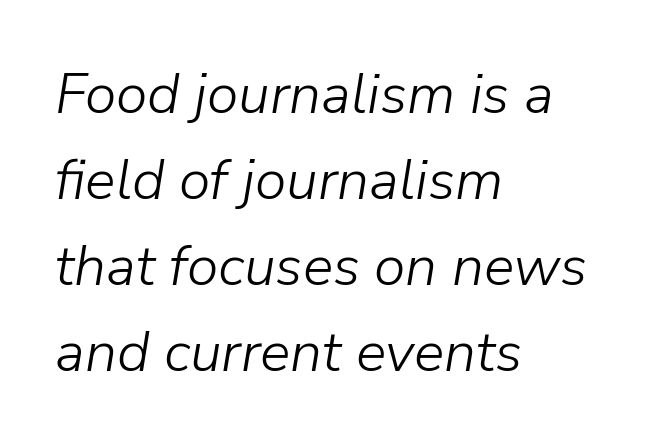
The image shows 57 px light type, italic (leaning right); set left-aligned, normal line spacing (1.51x), normal letter spacing, not underlined; low stroke contrast and a medium x-height.
